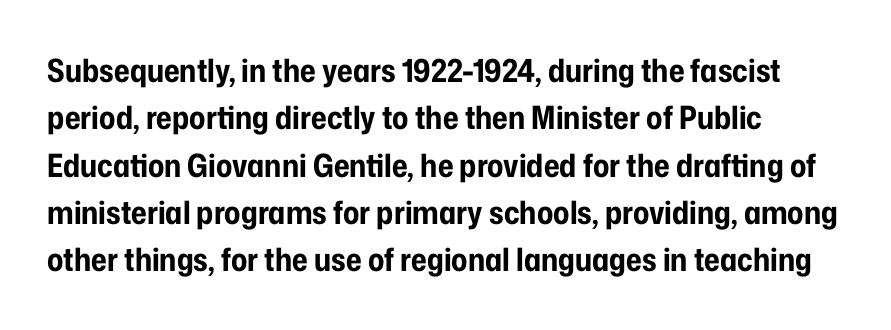
The image shows 32 px bold, condensed sans-serif type, upright; set left-aligned, normal line spacing (1.48x), normal letter spacing, not underlined; low stroke contrast and a medium x-height.
